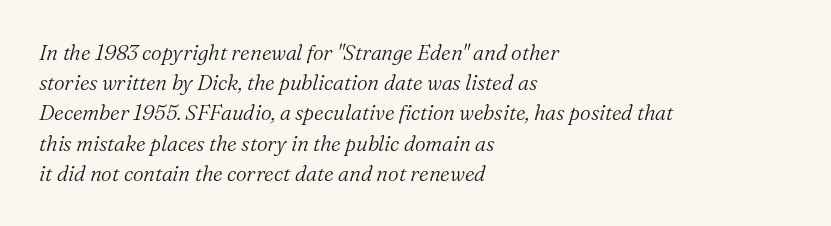
{"italic": "yes", "lean": "right", "slant_degrees": 16, "bold": "no", "underline": "no", "align": "left", "line_spacing": "normal", "line_spacing_ratio": 1.44, "letter_spacing": "normal", "letter_spacing_em": 0.0, "glyph_px": 21}
